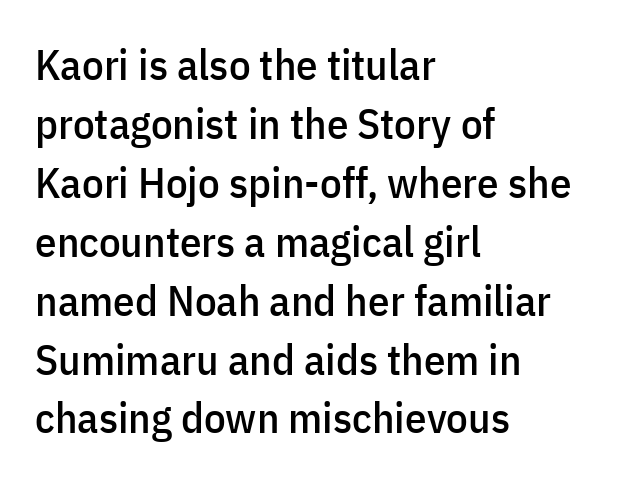
{"serif": "no", "italic": "no", "width": "condensed", "stroke_contrast": "low", "x_height": "medium", "monospaced": "no", "underline": "no", "align": "left", "line_spacing": "normal", "line_spacing_ratio": 1.37, "letter_spacing": "normal", "letter_spacing_em": 0.0, "glyph_px": 43}
